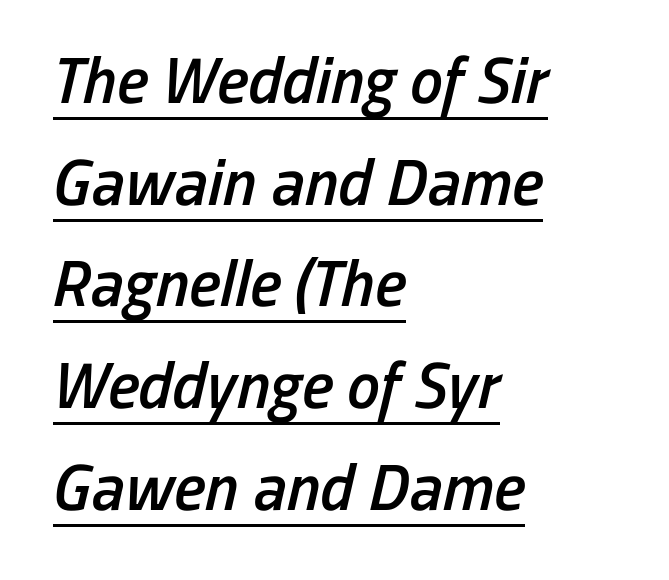
The image shows 66 px semibold, condensed type, italic (leaning right); set left-aligned, normal line spacing (1.54x), normal letter spacing, underlined; low stroke contrast and a medium x-height.
